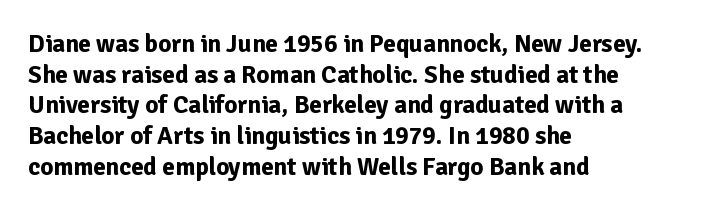
The image shows 25 px bold type, upright; set left-aligned, line spacing 1.23x, normal letter spacing, not underlined.
